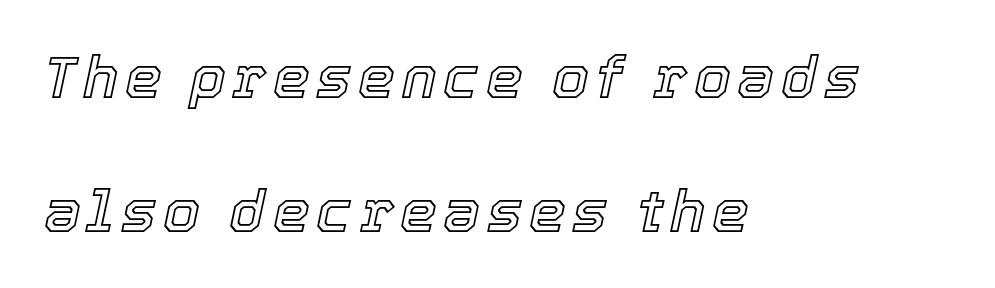
There's an unmistakable incline to the writing here. Any mark beneath the type? The region is blank. Typeset ragged right — the left edge is the straight one. Looks like regular typesetting: each glyph gets only the width it needs. One glance says open: line gaps are wider than usual.
